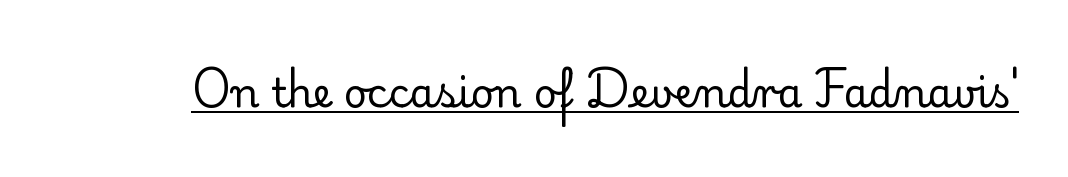
{"serif": "yes", "italic": "no", "bold": "no", "weight": "regular", "width": "normal", "stroke_contrast": "low", "x_height": "small", "monospaced": "no", "underline": "yes", "letter_spacing": "normal", "letter_spacing_em": 0.0, "glyph_px": 40}
